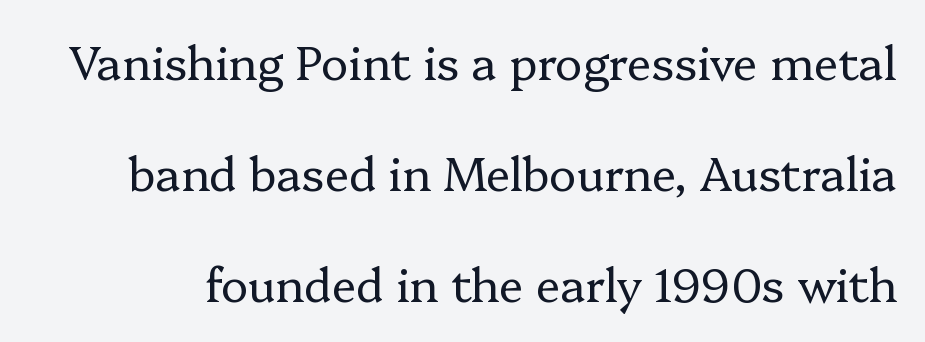
{"serif": "yes", "italic": "no", "bold": "no", "weight": "regular", "width": "normal", "stroke_contrast": "low", "x_height": "medium", "monospaced": "no", "underline": "no", "line_spacing": "loose", "line_spacing_ratio": 2.41, "letter_spacing": "normal", "letter_spacing_em": 0.0, "glyph_px": 46}
